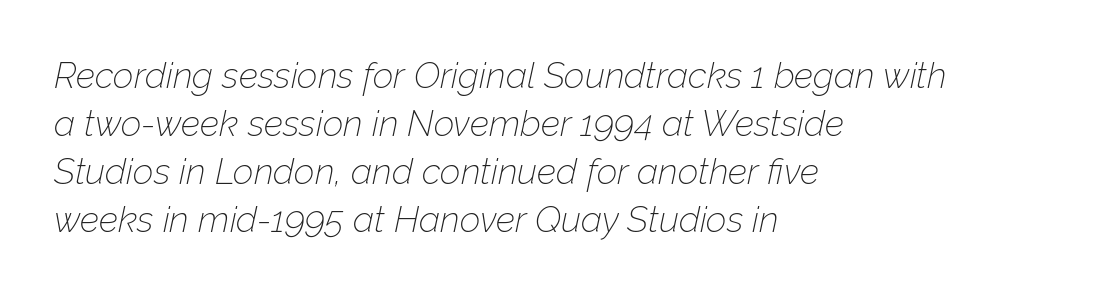
Leading: standard. In terms of posture, this sample is oblique. Beneath every word, the page is bare. Looks like regular typesetting: each glyph gets only the width it needs. These lines are set flush left with a ragged right edge.
